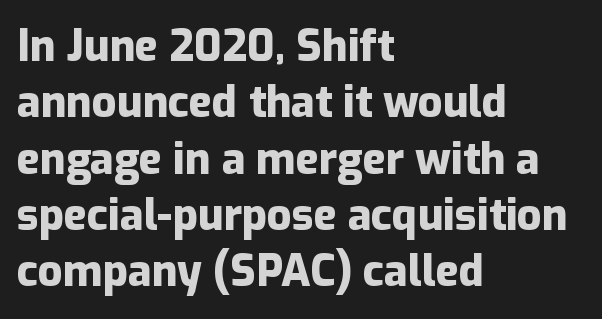
{"serif": "no", "italic": "no", "bold": "yes", "weight": "heavy", "width": "normal", "stroke_contrast": "low", "x_height": "medium", "monospaced": "no", "underline": "no", "align": "left", "line_spacing": "normal", "line_spacing_ratio": 1.31, "letter_spacing": "normal", "letter_spacing_em": 0.0, "glyph_px": 43}
